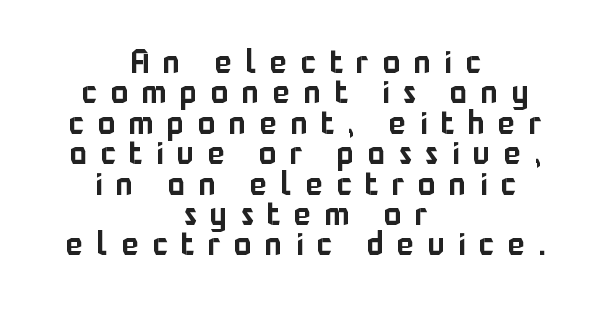
The image shows 32 px sans-serif type, upright; set centered, tight line spacing (0.95x), unusually wide letter spacing (+0.43 em), not underlined; low stroke contrast and a medium x-height.
